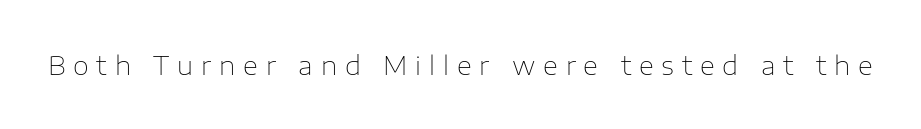
The image shows 26 px text type, upright; set unusually wide letter spacing (+0.3 em), not underlined.
